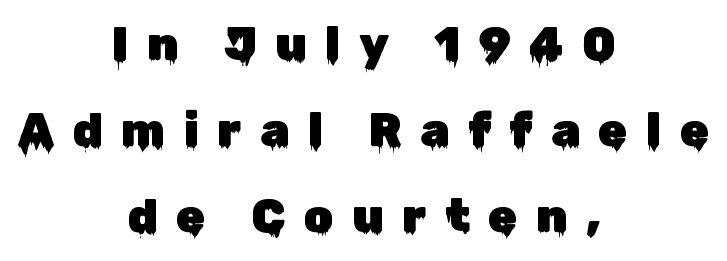
Q: Is the text italic (slanted)? A: No, it is upright.
Q: Is the typeface a serif or a sans-serif typeface? A: Sans-serif.
Q: Is the text underlined? A: No.
Q: How is the paragraph aligned? A: Centered.
Q: Is the spacing between letters normal or unusually wide? A: Unusually wide.
Q: Width (condensed, normal, or wide)? A: Normal.
Q: Stroke contrast? A: Low.
Q: x-height? A: Medium.
Q: Monospaced? A: No.
